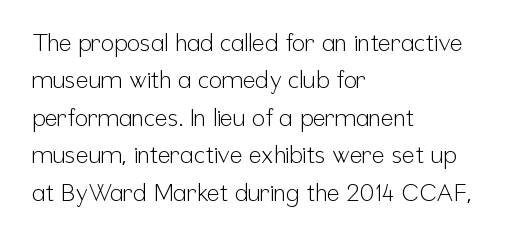
Evenly set lines give the paragraph a standard silhouette. Here the glyphs are tracked normally, forming tight word shapes. Rule under the text: the space is simply empty. Italic? Not at all — the glyphs are vertical. These glyphs show unthickened strokes, regular width or finer.
